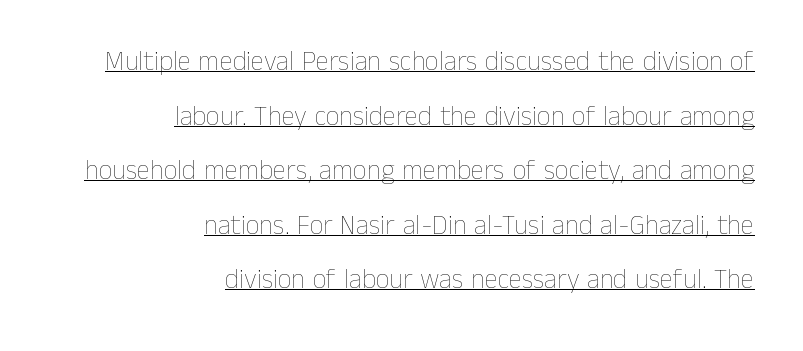
The letters stand straight up with perfectly vertical stems. Visually the block forms a straight wall on the right and a jagged coastline on the left. Words appear dense and cohesive because spacing is normal. Looks like someone drew a line under every word here. The typeface has the unassuming heft of standard copy or less.
